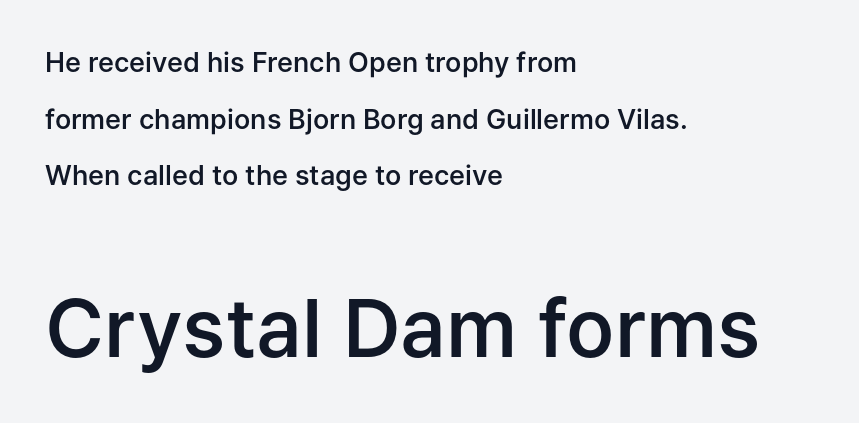
Small over large — that's the arrangement of the two blocks here. In terms of weight, the rendering is demibold, just under bold. Underlining? Definitely not there. You can tell from the bare stems that sans-serif type was used.
